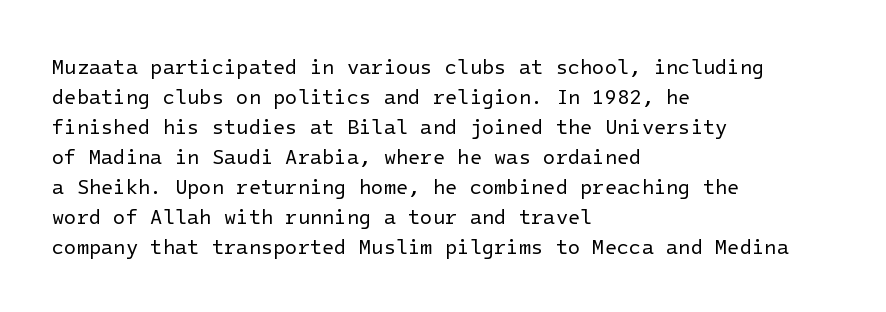
The image shows 20 px text type, upright; set left-aligned, normal line spacing (1.5x), normal letter spacing, not underlined.
